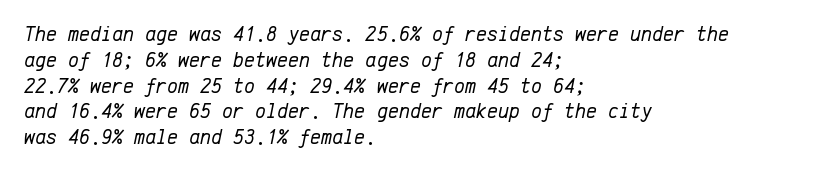
Q: Is the text bold? A: No.
Q: Is the text italic (slanted)? A: Yes, it leans right by about 12 degrees.
Q: Is the text underlined? A: No.
Q: How is the paragraph aligned? A: Left-aligned.
Q: Is the spacing between letters normal or unusually wide? A: Normal.
